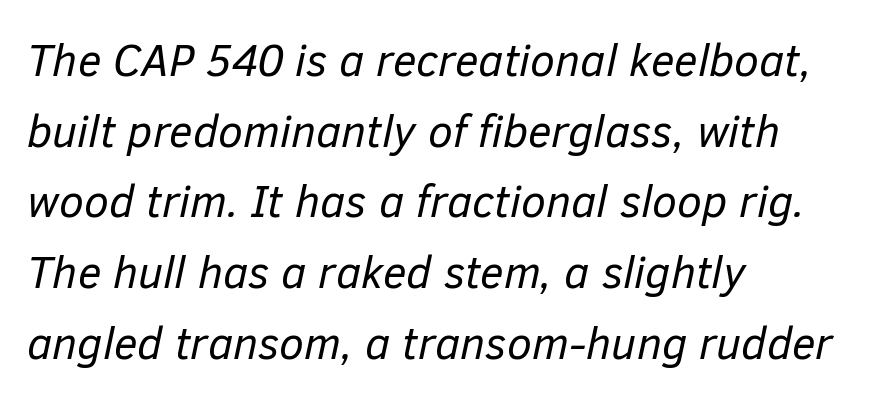
The image shows 45 px regular-weight type, italic (leaning right); set left-aligned, normal line spacing (1.57x), normal letter spacing, not underlined; low stroke contrast and a medium x-height.
